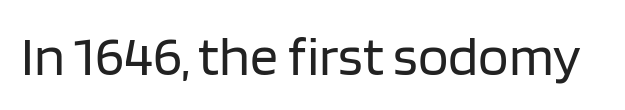
The image shows 56 px regular-weight sans-serif type, upright; set normal letter spacing, not underlined; low stroke contrast and a large x-height.
